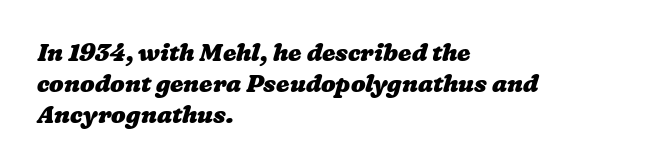
The baseline area is clear. The typesetter chose a ragged-right arrangement here. The leading is moderate, giving the passage an even texture. What weight is shown? A full bold with thick strokes. Letter spacing: default.
